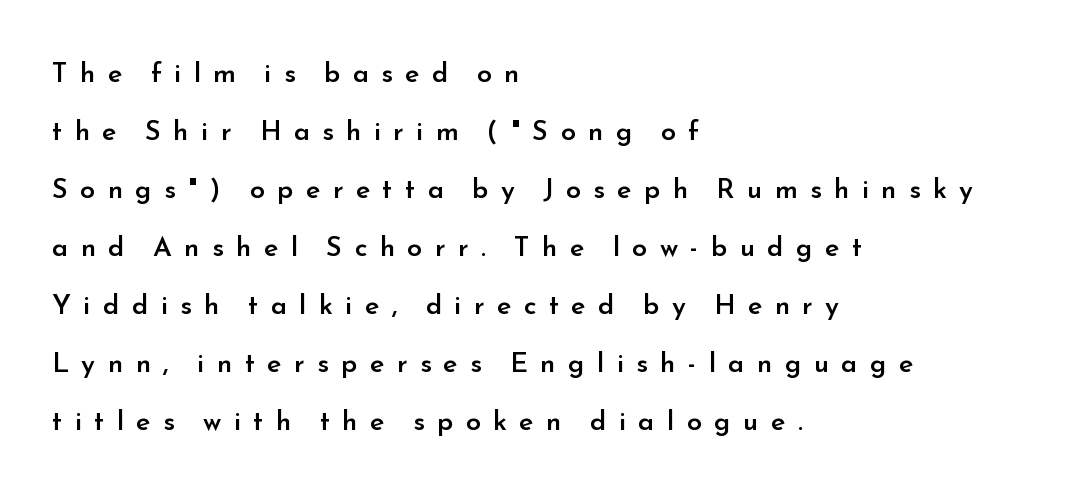
{"italic": "no", "bold": "semi", "underline": "no", "align": "left", "line_spacing": "loose", "line_spacing_ratio": 2.15, "letter_spacing": "wide", "letter_spacing_em": 0.46, "glyph_px": 27}
